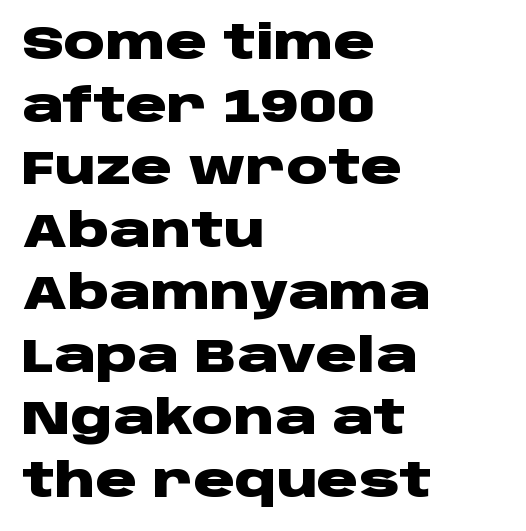
{"serif": "no", "italic": "no", "bold": "yes", "weight": "heavy", "width": "wide", "stroke_contrast": "low", "x_height": "large", "monospaced": "no", "underline": "no", "align": "left", "line_spacing": "normal", "line_spacing_ratio": 1.36, "letter_spacing": "normal", "letter_spacing_em": 0.0, "glyph_px": 46}
